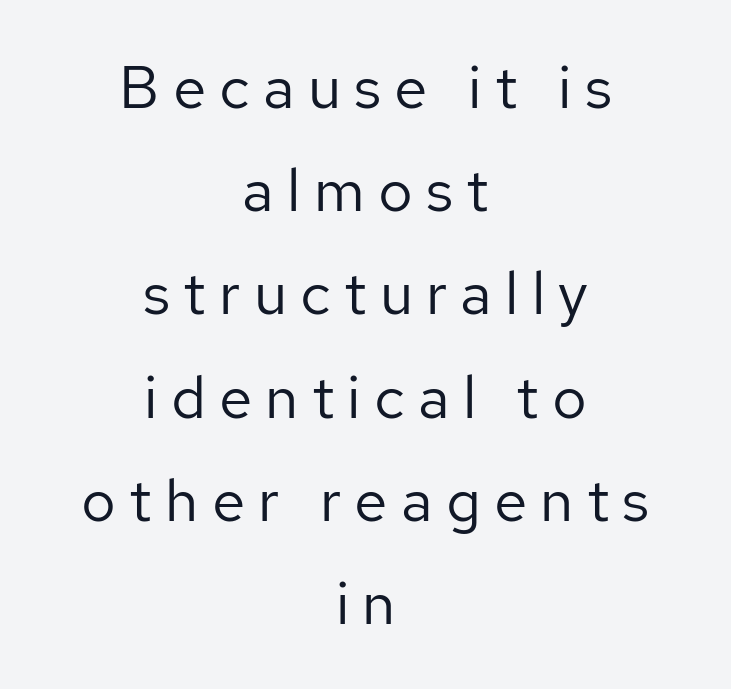
{"serif": "no", "italic": "no", "bold": "no", "weight": "regular", "width": "normal", "stroke_contrast": "low", "x_height": "medium", "monospaced": "no", "underline": "no", "align": "center", "line_spacing_ratio": 1.72, "letter_spacing": "wide", "letter_spacing_em": 0.22, "glyph_px": 60}
